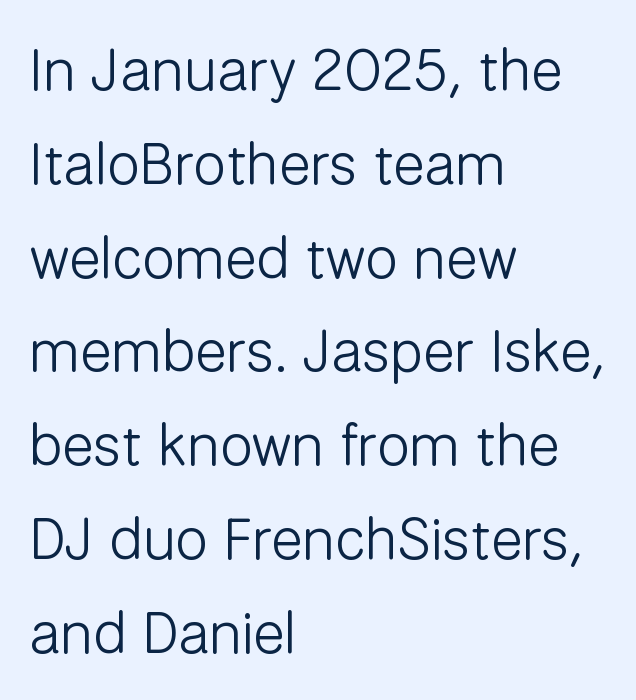
Q: Is the text bold? A: No.
Q: Is the text italic (slanted)? A: No, it is upright.
Q: Is the typeface a serif or a sans-serif typeface? A: Sans-serif.
Q: Is the text underlined? A: No.
Q: How is the paragraph aligned? A: Left-aligned.
Q: Is the spacing between letters normal or unusually wide? A: Normal.
Q: Is the spacing between lines tight, normal or loose? A: Normal.
Q: Width (condensed, normal, or wide)? A: Normal.
Q: Stroke contrast? A: Low.
Q: x-height? A: Medium.
Q: Monospaced? A: No.
